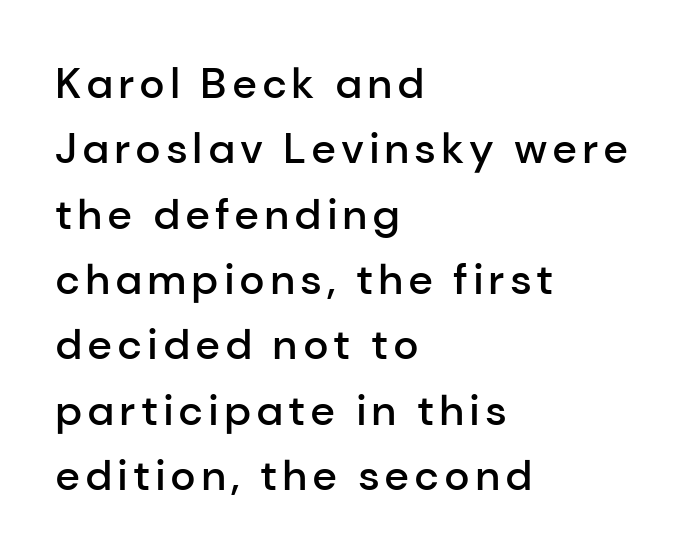
The image shows 43 px semibold sans-serif type, upright; set left-aligned, normal line spacing (1.52x), not underlined; low stroke contrast and a medium x-height.
